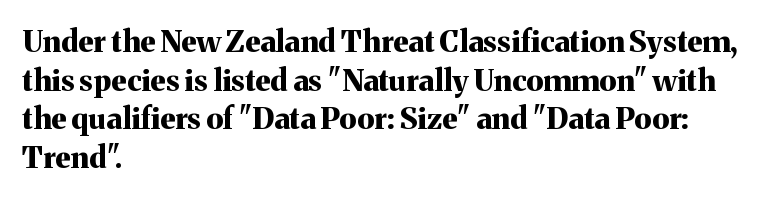
{"serif": "yes", "italic": "no", "bold": "yes", "weight": "bold", "width": "normal", "stroke_contrast": "medium", "x_height": "medium", "monospaced": "no", "underline": "no", "align": "left", "line_spacing": "normal", "line_spacing_ratio": 1.29, "letter_spacing": "normal", "letter_spacing_em": 0.0, "glyph_px": 30}
